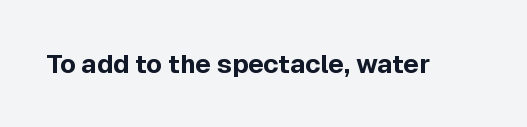
The image shows 26 px bold type, upright; set normal letter spacing, not underlined.
